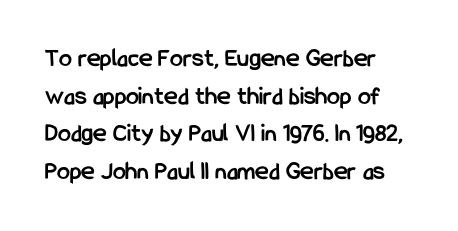
In terms of posture, this sample is upright. Spacing between characters is what you'd get straight out of the box. Leading: standard. Underline: absent.
